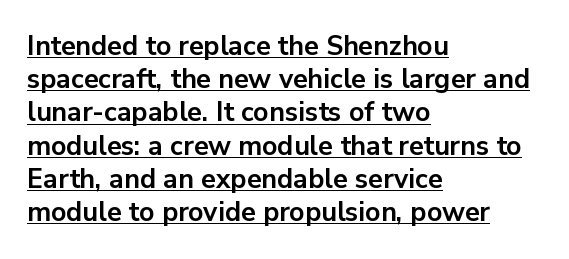
Decoration check: the copy is underlined. One-word summary of the alignment: left. What stands out about the letter spacing? Nothing — it is the standard amount. The passage shown is emphatically bold.
